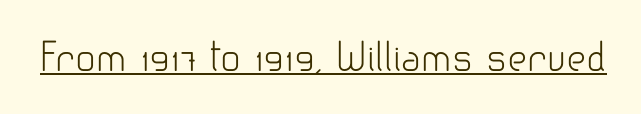
The image shows 38 px light sans-serif type, upright; set normal letter spacing, underlined; low stroke contrast and a small x-height.
